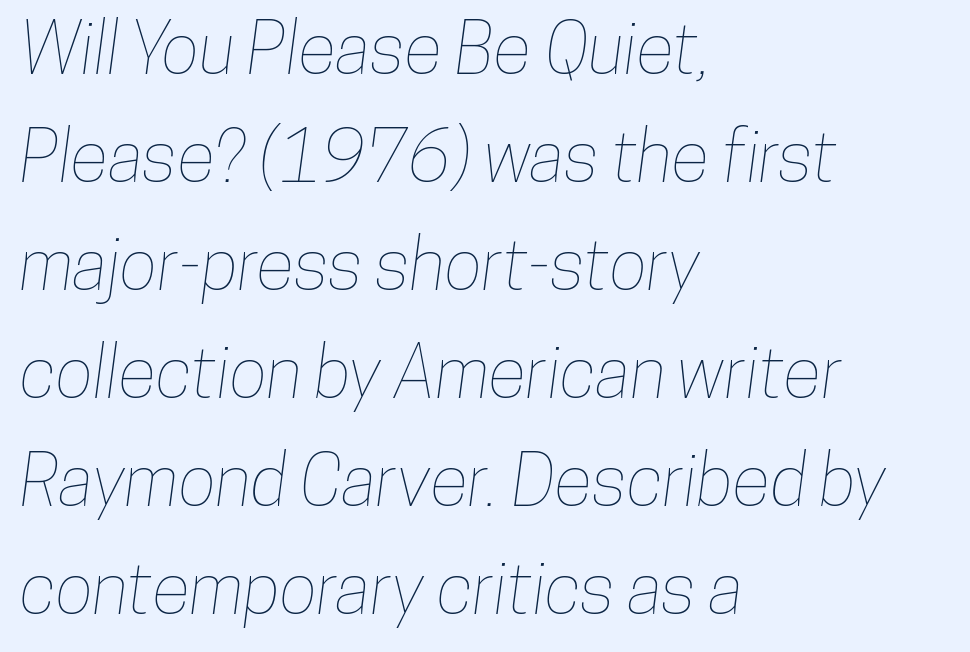
Each letter keeps its own natural width here, so spacing adapts to shape. How would I describe the line gaps? Plain and ordinary. Line beginnings align vertically; line endings do not. The tracking reads as untouched default to a designer's eye. Underlining? Definitely not there.
